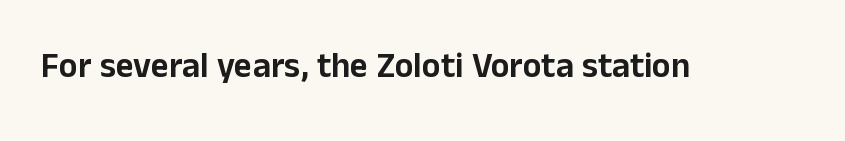
The words here are not underlined. Posture: upright roman. Each letter's strokes conclude bluntly, with no projecting serifs. Spacing between characters is what you'd get straight out of the box.
